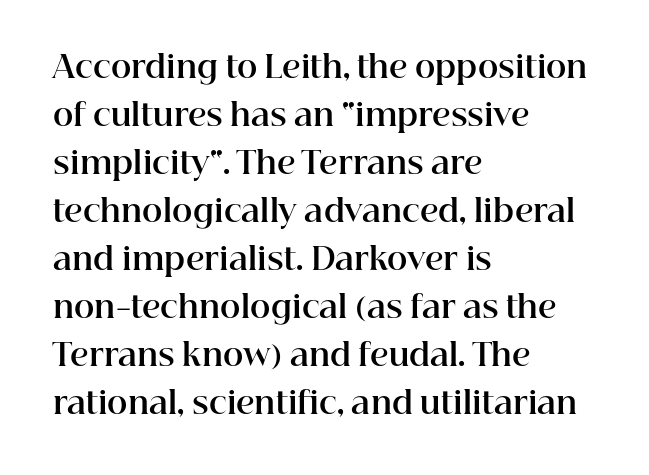
Heavy, bold letterforms. The space directly below the letters is spotless. These lines are set flush left with a ragged right edge. Here the glyphs are tracked normally, forming tight word shapes.
